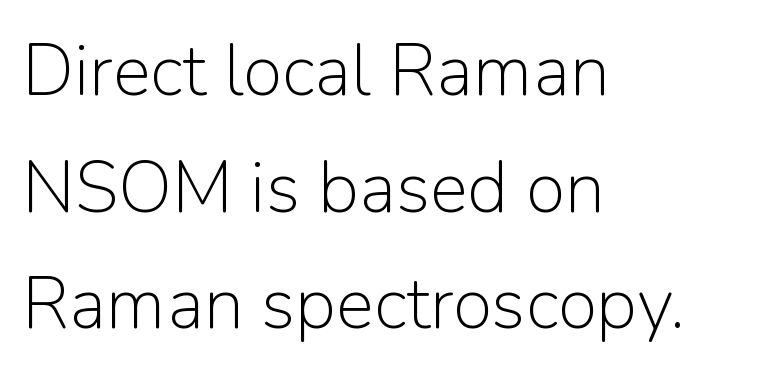
The font's upright variant was chosen for this text. Every row of glyphs begins at an identical x-position on the left. Summary of vertical rhythm: regular, with standard interline spacing. Default kerning and tracking; the words read as compact shapes.
